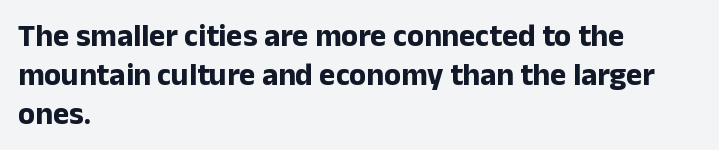
Quick note: interline space is typical. No feet cap the strokes, marking this as sans-serif type. The zone under the glyphs is completely vacant. I'd describe the lettering as bold — thick and assertive. Do the characters align in a grid? No, the font is proportional.
